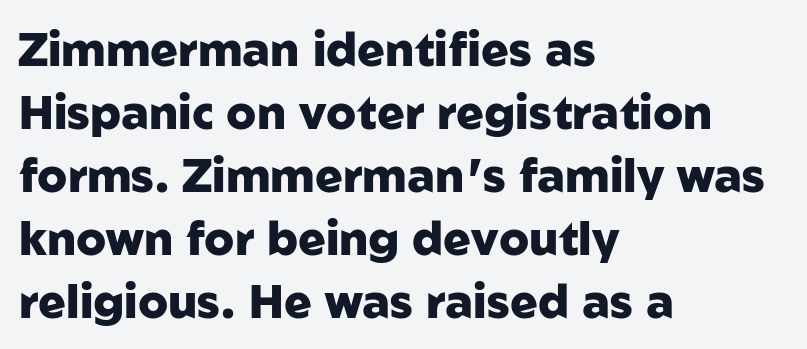
The gap between lines stays unmarked. The ragged edge is on the right, which tells us the setting is flush left. Weight check: bold — yes, fully. Ordinary non-slanted type is in use. Note the varied advance widths — an 'i' is clearly narrower than an 'm'. Vertically, the passage feels balanced, rows spaced as you'd expect.
